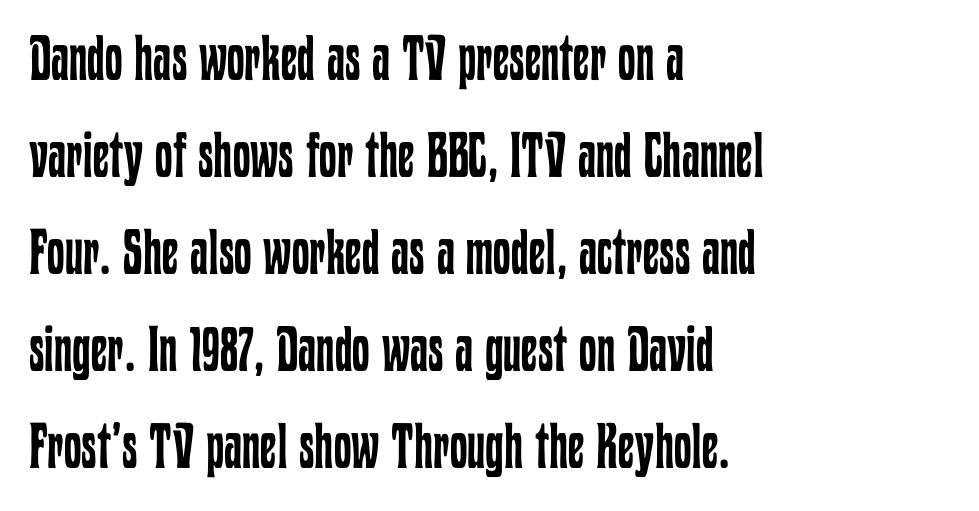
Quick note: interline space is typical. The type sits square on the baseline with zero lean. If you drew a ruler down the left edge, every line would touch it. Students, note that the glyphs here touch the page at normal intervals. Anything drawn beneath the words? Only blank space.
